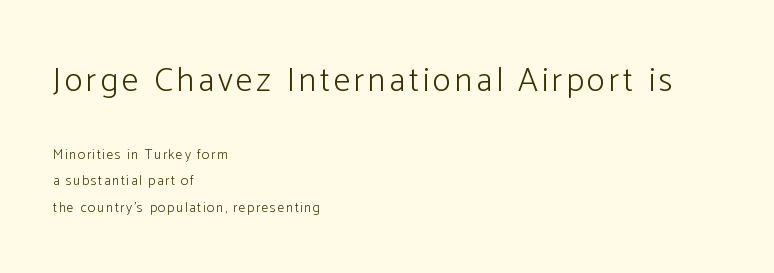
The image shows 34 px light sans-serif type, upright; set left-aligned, line spacing 1.86x, not underlined; the first (top) block is 2.43x larger; low stroke contrast and a medium x-height.
